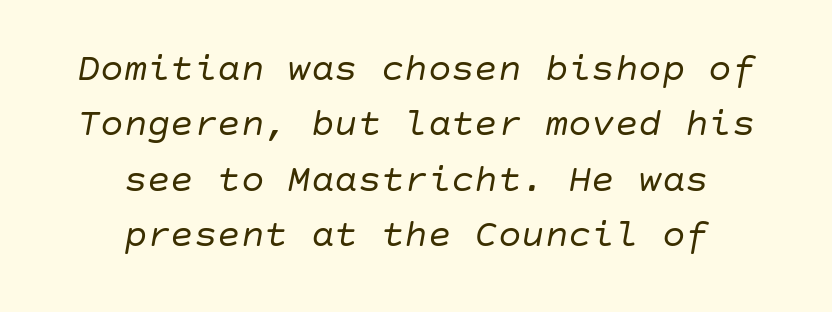
The leading is moderate, giving the passage an even texture. The setting favours the middle, as headings and verse often do. Vertical stems look standard width or narrower in stroke. This rendering features lettering with no underline. There's an unmistakable incline to the writing here.
